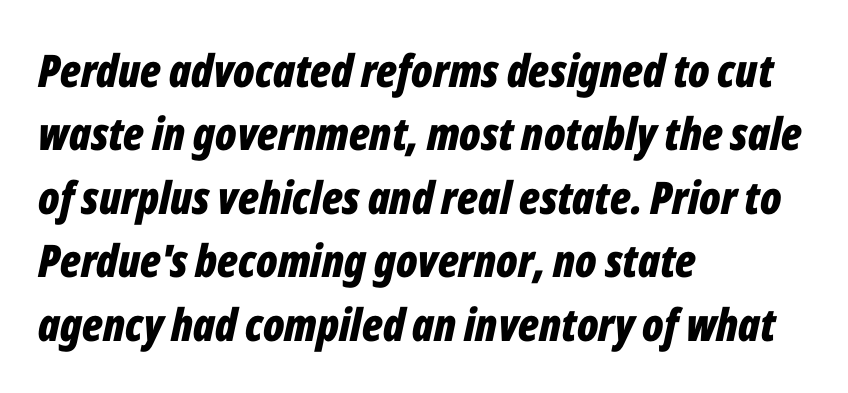
The image shows 45 px bold, condensed type, italic (leaning right); set left-aligned, normal line spacing (1.41x), normal letter spacing, not underlined; low stroke contrast and a medium x-height.
